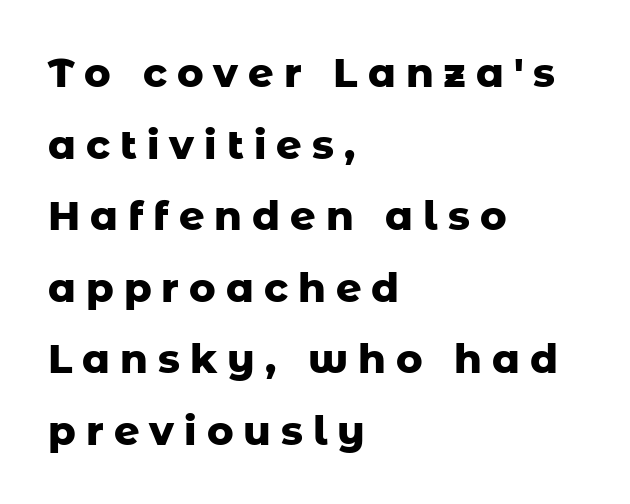
The passage shown has open, widely tracked lettering throughout. This rendering uses left alignment, leaving the right contour irregular. Typographically, this falls in the sans-serif category. The passage shown is typed in a proportional face where columns would drift. Anything drawn beneath the words? Only blank space. These lines carry a lot of weight — the face is fully bold.
